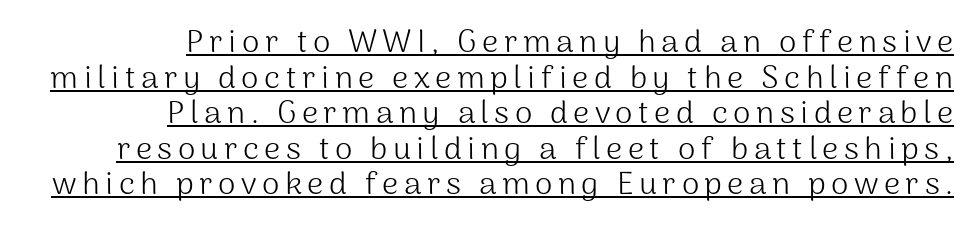
Posture: straight, roman, zero tilt. Notice how descenders almost collide with the ascenders below — that's tight leading. Looks like someone drew a line under every word here. Is the block centered? No — it sits flush against the right margin.
